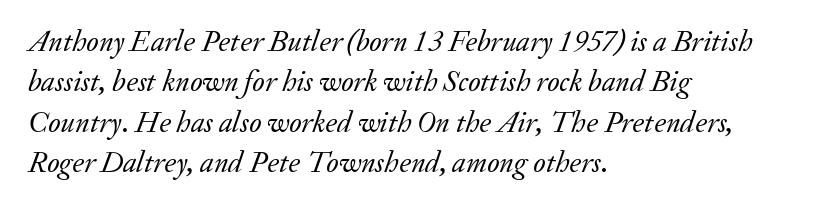
Varying glyph widths throughout — classic text-font behaviour. The passage shown is not bold in any degree. The leading is moderate, giving the passage an even texture. The ragged edge is on the right, which tells us the setting is flush left.
